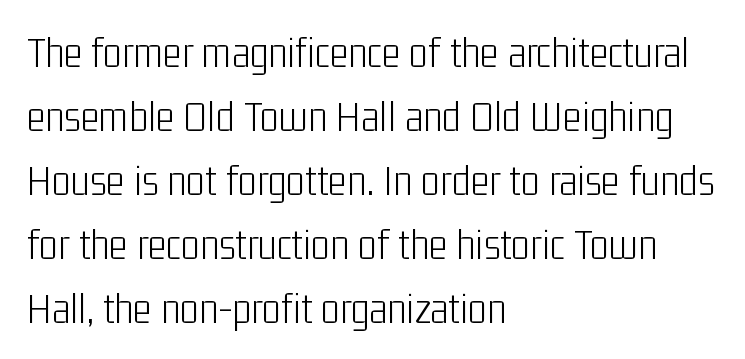
The image shows 45 px light, condensed sans-serif type, upright; set left-aligned, normal line spacing (1.42x), normal letter spacing, not underlined; low stroke contrast and a medium x-height.
